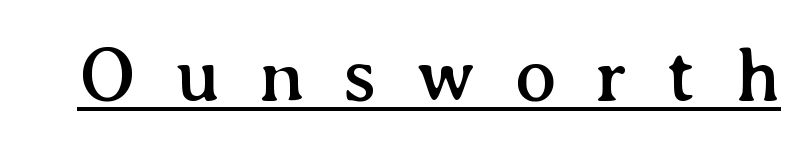
The image shows 78 px serif type, upright; set unusually wide letter spacing (+0.5 em), underlined; medium stroke contrast and a medium x-height.
